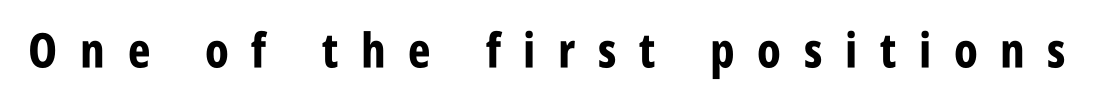
Do the characters align in a grid? No, the font is proportional. In terms of posture, this sample is upright. Tracking value appears strongly positive — letters spread wide. Beneath every word, the page is bare.
